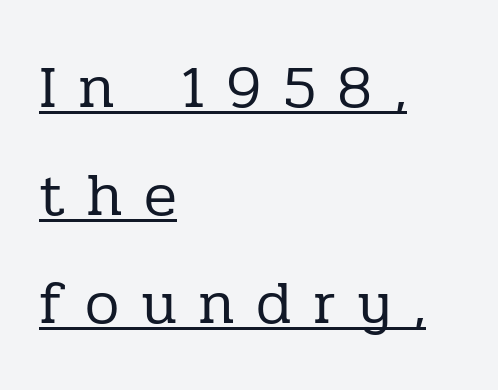
{"serif": "yes", "italic": "no", "bold": "no", "weight": "regular", "width": "normal", "stroke_contrast": "low", "x_height": "medium", "monospaced": "no", "underline": "yes", "align": "left", "line_spacing_ratio": 1.77, "letter_spacing": "wide", "letter_spacing_em": 0.35, "glyph_px": 61}
